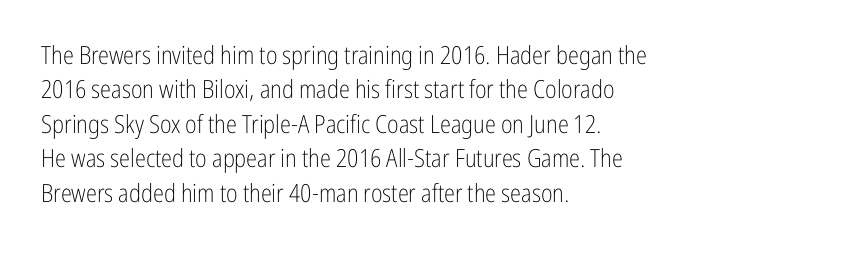
Spacing between characters is what you'd get straight out of the box. The passage shown is not underscored anywhere. The lines in this sample share a left origin and differ only in where they stop. The lines sit at an ordinary, default distance from one another. Is the type heavy? It reads as light-to-regular instead.
